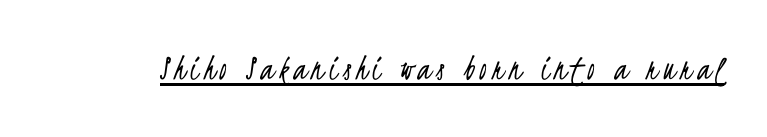
{"serif": "no", "bold": "no", "weight": "light", "width": "condensed", "stroke_contrast": "low", "x_height": "small", "monospaced": "no", "underline": "yes", "glyph_px": 38}
